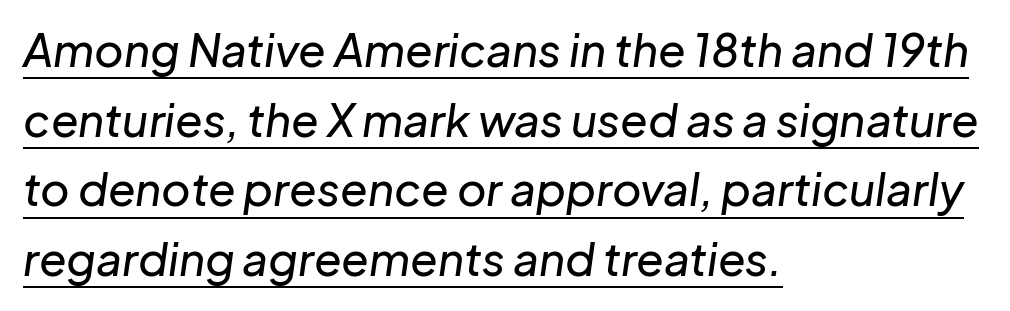
If you measured baseline to baseline, you'd find a middling distance. Underline: present. Line beginnings align vertically; line endings do not. The whole block is typeset with a tilt.
